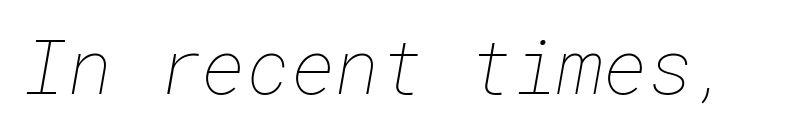
Ink coverage per letter is moderate at most. Type without underlining. Is the letter spacing exaggerated? No — it looks like the ordinary default.
